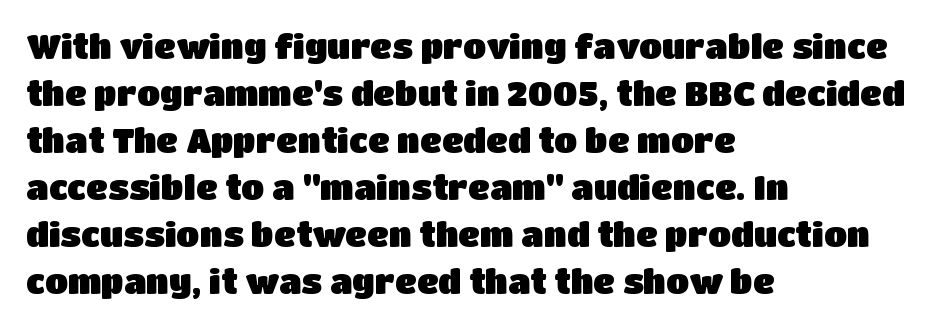
{"serif": "no", "italic": "no", "width": "normal", "stroke_contrast": "low", "x_height": "large", "monospaced": "no", "underline": "no", "align": "left", "line_spacing": "normal", "line_spacing_ratio": 1.38, "letter_spacing": "normal", "letter_spacing_em": 0.0, "glyph_px": 34}
